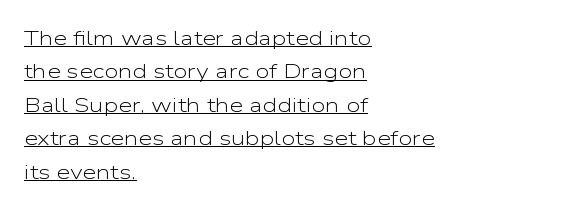
Q: Is the text bold? A: No.
Q: Is the text italic (slanted)? A: No, it is upright.
Q: Is the text underlined? A: Yes.
Q: How is the paragraph aligned? A: Left-aligned.
Q: Is the spacing between letters normal or unusually wide? A: Normal.
Q: Is the spacing between lines tight, normal or loose? A: Normal.
